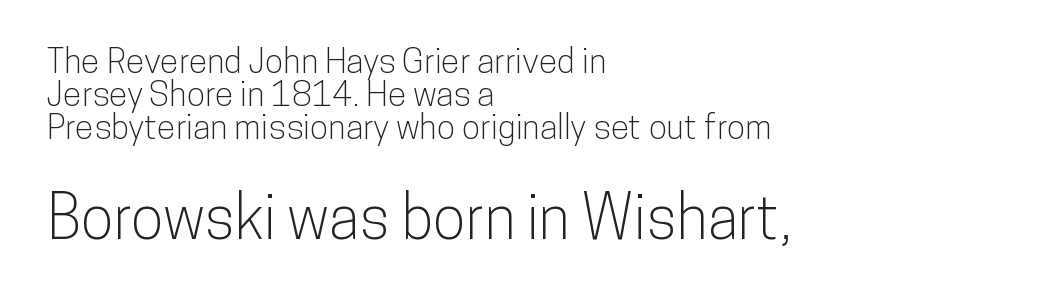
{"serif": "no", "italic": "no", "width": "condensed", "stroke_contrast": "low", "x_height": "medium", "monospaced": "no", "underline": "no", "align": "left", "line_spacing": "tight", "line_spacing_ratio": 0.97, "letter_spacing": "normal", "letter_spacing_em": 0.0, "larger_block": "second", "size_ratio": 1.76, "glyph_px": 60}
